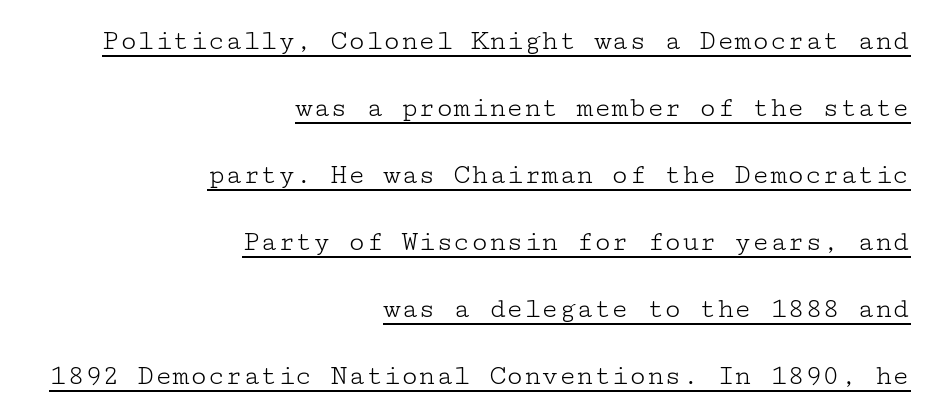
{"serif": "yes", "italic": "no", "bold": "no", "weight": "light", "width": "wide", "stroke_contrast": "low", "x_height": "medium", "underline": "yes", "align": "right", "line_spacing": "loose", "line_spacing_ratio": 2.31, "letter_spacing": "normal", "letter_spacing_em": 0.0, "glyph_px": 29}
